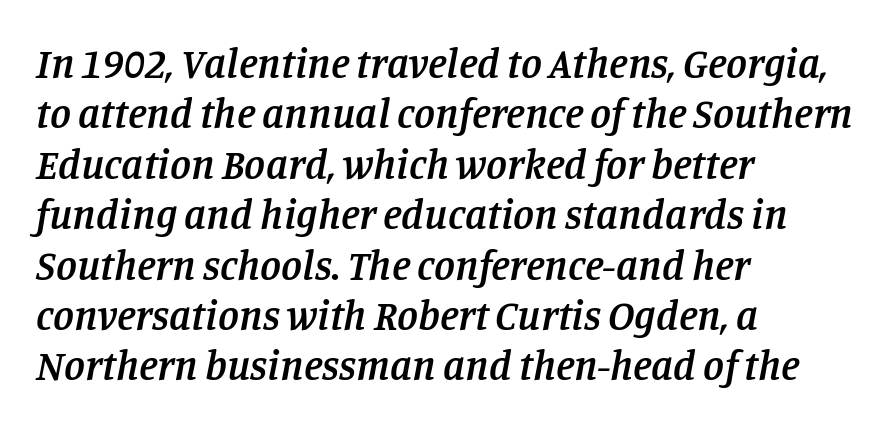
The image shows 42 px semibold serif type, italic (leaning right); set left-aligned, line spacing 1.2x, normal letter spacing, not underlined; low stroke contrast and a large x-height.
